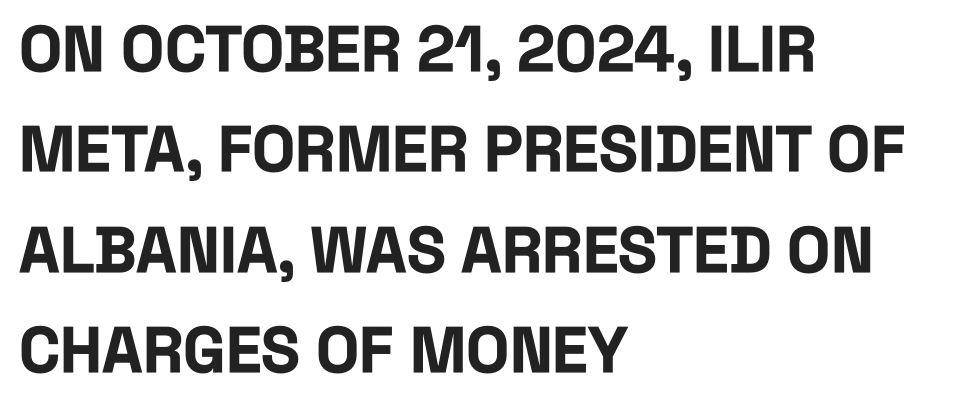
Decoration check: the copy has no underline. Nothing sits at the stroke ends, so this counts as sans-serif. The rendering anchors every line to the left-hand side. This is the regular roman posture of the typeface. The designer left line spacing at the default.
